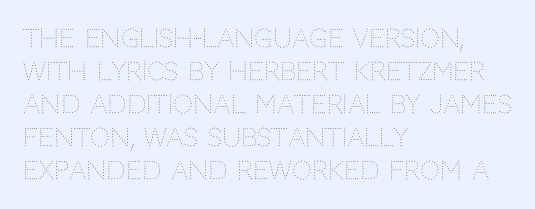
The setting favours the left margin, as ordinary paragraphs usually do. The letters stand upright; this is a roman face. Does the leading feel generous? No, just average. The passage shown has conventional tracking throughout. Each stroke keeps to a modest, everyday thickness or less.
